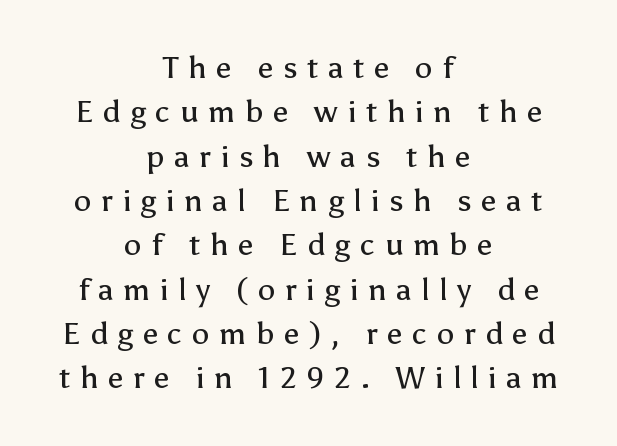
Compared with typical body copy, the letter spacing here is much looser. Weight: regular or lighter. This sample has the flowing, uneven cadence of proportional lettering. Vertically, the passage feels balanced, rows spaced as you'd expect. Descenders are the only things crossing below the line.
